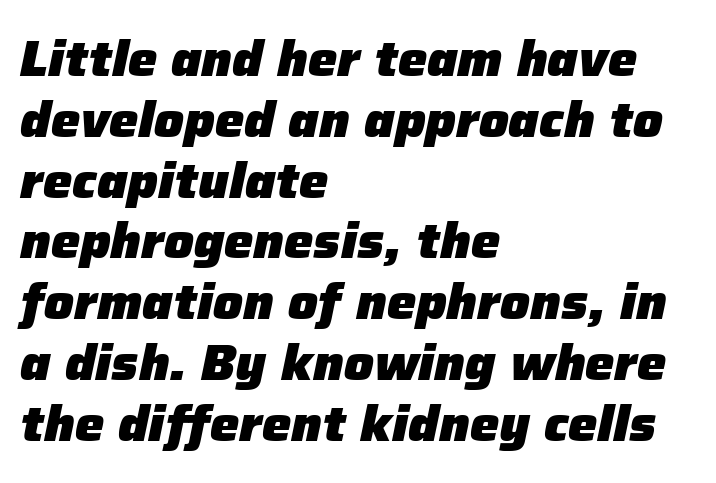
{"italic": "yes", "lean": "right", "slant_degrees": 12, "bold": "yes", "weight": "heavy", "width": "normal", "stroke_contrast": "low", "x_height": "medium", "monospaced": "no", "underline": "no", "align": "left", "line_spacing_ratio": 1.24, "letter_spacing": "normal", "letter_spacing_em": 0.0, "glyph_px": 49}
